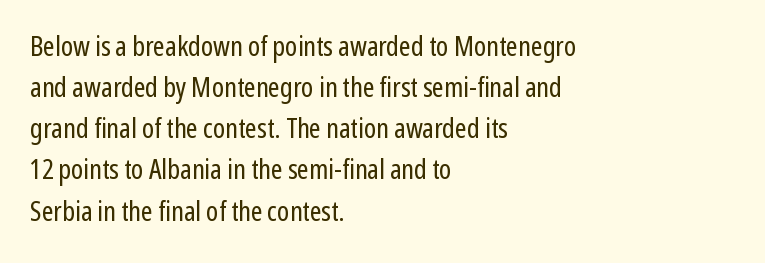
The passage is arranged the way most books set body copy — flush left. In terms of posture, this sample is upright. Nobody drew a line under any word here. Think of a printed novel: that variable character pitch is what you see here. The tracking reads as untouched default to a designer's eye.
